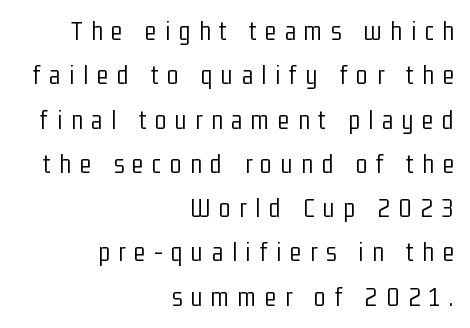
Q: Is the text bold? A: No.
Q: Is the text italic (slanted)? A: No, it is upright.
Q: Is the text underlined? A: No.
Q: How is the paragraph aligned? A: Right-aligned.
Q: Is the spacing between letters normal or unusually wide? A: Unusually wide.
Q: Is the spacing between lines tight, normal or loose? A: Normal.
